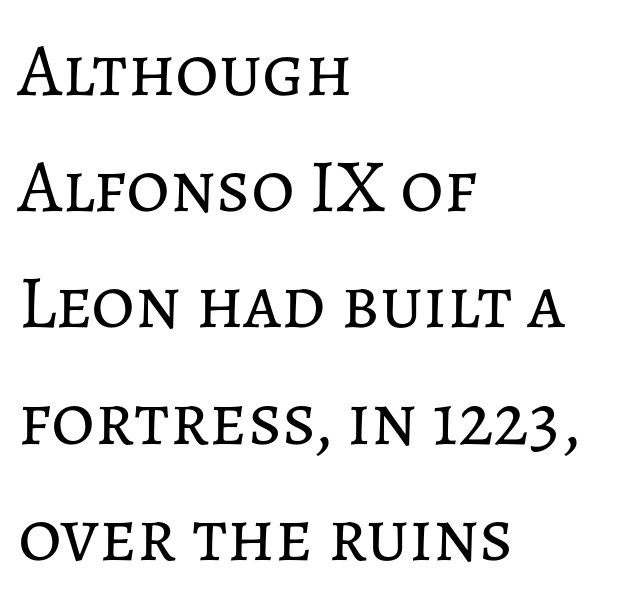
The image shows 75 px regular-weight type, upright; set left-aligned, normal line spacing (1.55x), normal letter spacing, not underlined; low stroke contrast and a medium x-height.
